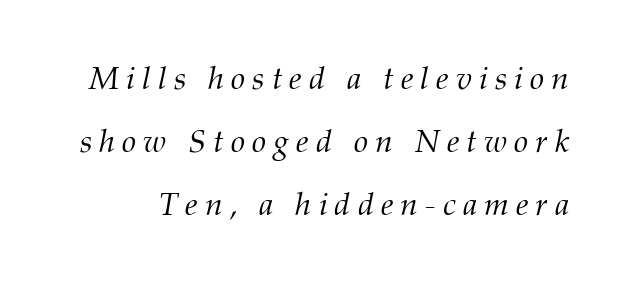
Q: Is the text bold? A: No.
Q: Is the text italic (slanted)? A: Yes, it leans right by about 12 degrees.
Q: Is the typeface a serif or a sans-serif typeface? A: Serif.
Q: Is the text underlined? A: No.
Q: Is the spacing between letters normal or unusually wide? A: Unusually wide.
Q: Is the spacing between lines tight, normal or loose? A: Loose.
Q: Width (condensed, normal, or wide)? A: Normal.
Q: Stroke contrast? A: Medium.
Q: x-height? A: Medium.
Q: Monospaced? A: No.
